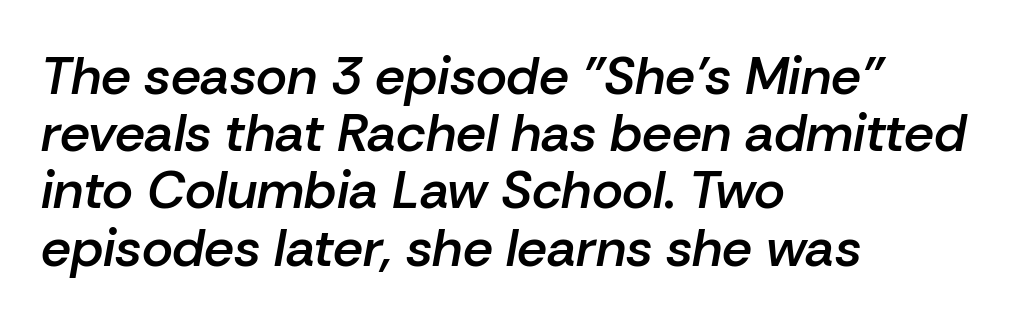
The image shows 53 px semibold type, italic (leaning right); set left-aligned, tight line spacing (1.08x), normal letter spacing, not underlined; low stroke contrast and a medium x-height.
